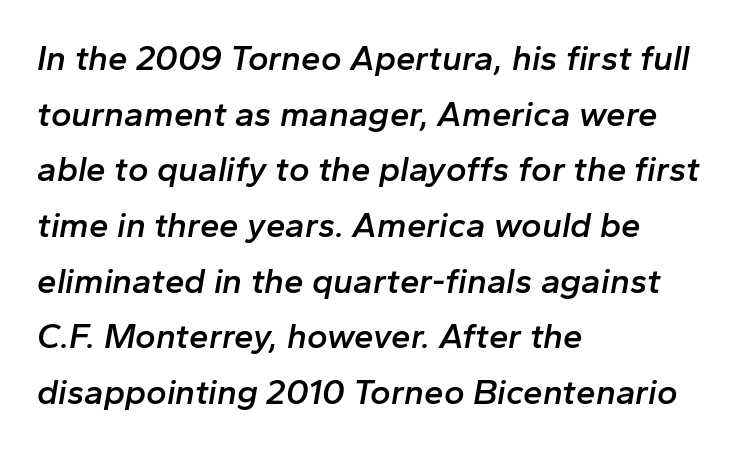
The image shows 35 px semibold type, italic (leaning right); set left-aligned, normal line spacing (1.59x), normal letter spacing, not underlined; low stroke contrast and a medium x-height.
